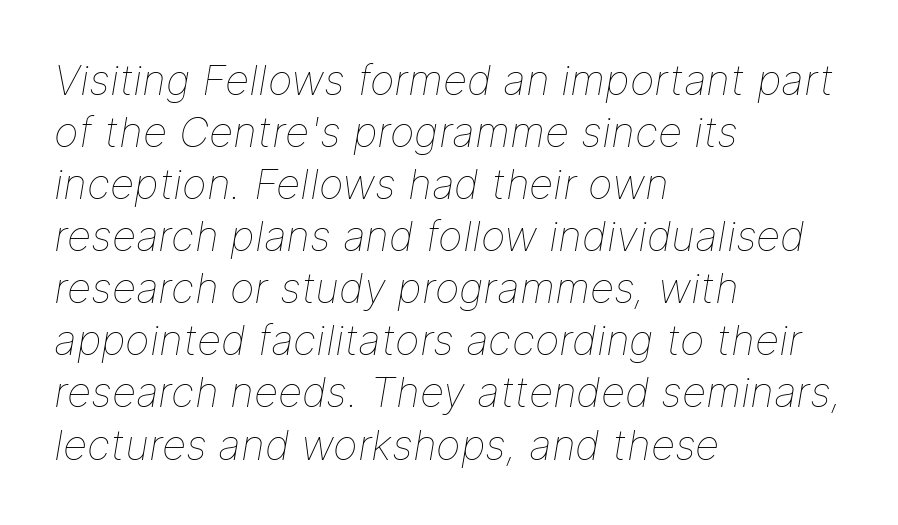
The image shows 42 px thin type, italic (leaning right); set left-aligned, line spacing 1.24x, normal letter spacing, not underlined; low stroke contrast and a medium x-height.
